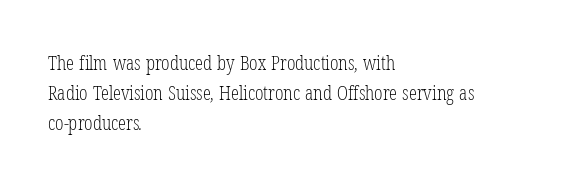
{"bold": "no", "underline": "no", "align": "left", "line_spacing": "normal", "line_spacing_ratio": 1.51, "letter_spacing": "normal", "letter_spacing_em": 0.0, "glyph_px": 20}
